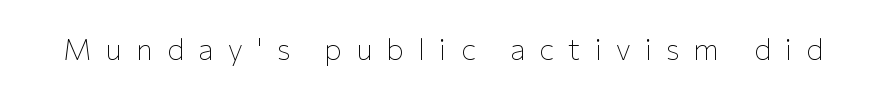
Q: Is the text bold? A: No.
Q: Is the text italic (slanted)? A: No, it is upright.
Q: Is the typeface a serif or a sans-serif typeface? A: Sans-serif.
Q: Is the text underlined? A: No.
Q: Is the spacing between letters normal or unusually wide? A: Unusually wide.
Q: Width (condensed, normal, or wide)? A: Normal.
Q: Stroke contrast? A: Low.
Q: x-height? A: Medium.
Q: Monospaced? A: No.
